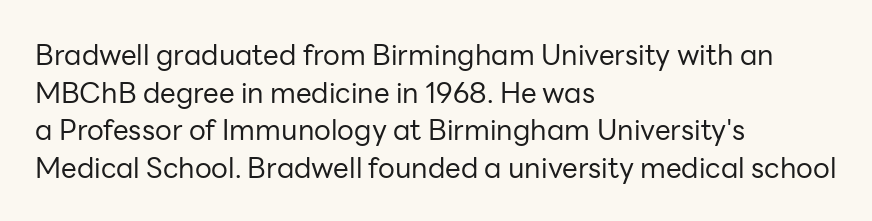
A typesetter would call this zero additional tracking. This rendering uses left alignment, leaving the right contour irregular. Proportional: the letters do not fall into vertical columns. Stems here are at most as thick as an everyday book face.
